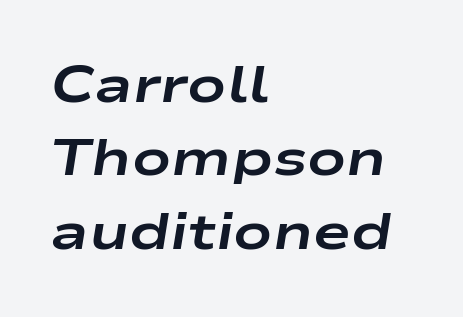
The image shows 51 px bold, wide type, italic (leaning right); set left-aligned, normal line spacing (1.44x), normal letter spacing, not underlined; low stroke contrast and a medium x-height.
